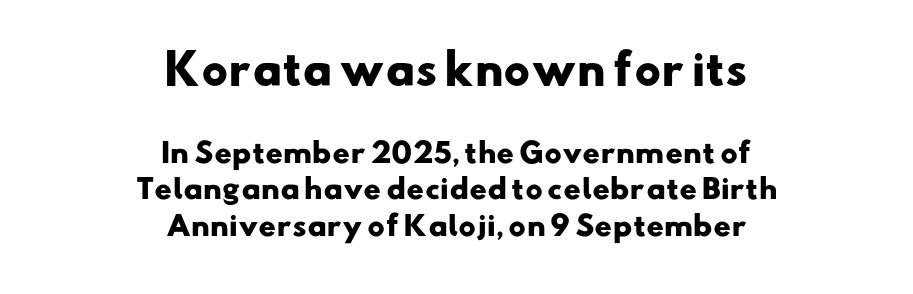
Type style note: lacks serifs. Check the space under the baseline: it is left empty. Note the varied advance widths — an 'i' is clearly narrower than an 'm'. The leading is moderate, giving the passage an even texture. Of the two passages, the one on top uses the larger point size. The face used here has the dense, thick strokes of a bold.
